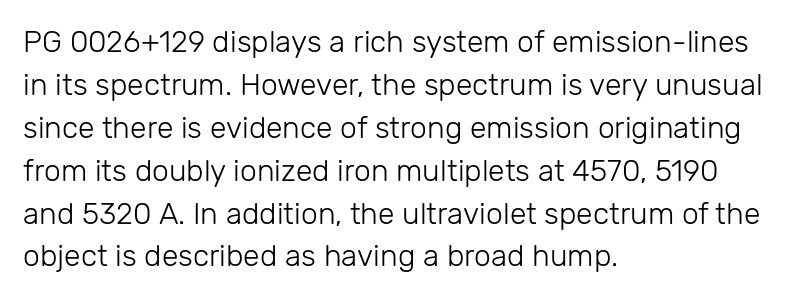
Q: Is the text bold? A: No.
Q: Is the text italic (slanted)? A: No, it is upright.
Q: Is the typeface a serif or a sans-serif typeface? A: Sans-serif.
Q: Is the text underlined? A: No.
Q: How is the paragraph aligned? A: Left-aligned.
Q: Is the spacing between letters normal or unusually wide? A: Normal.
Q: Is the spacing between lines tight, normal or loose? A: Normal.
Q: Width (condensed, normal, or wide)? A: Normal.
Q: Stroke contrast? A: Low.
Q: x-height? A: Medium.
Q: Monospaced? A: No.
